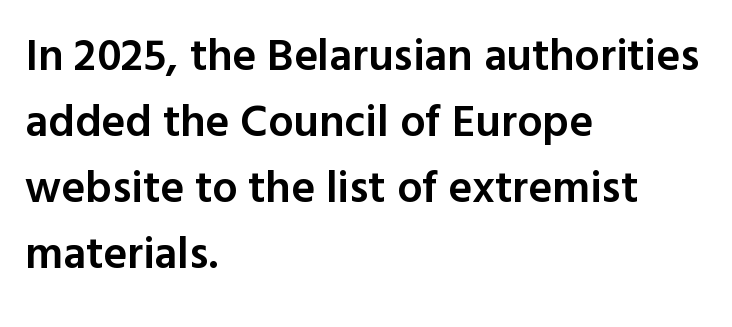
Q: Is the text bold? A: Semi-bold.
Q: Is the text italic (slanted)? A: No, it is upright.
Q: Is the typeface a serif or a sans-serif typeface? A: Sans-serif.
Q: Is the text underlined? A: No.
Q: How is the paragraph aligned? A: Left-aligned.
Q: Is the spacing between letters normal or unusually wide? A: Normal.
Q: Is the spacing between lines tight, normal or loose? A: Normal.
Q: Width (condensed, normal, or wide)? A: Normal.
Q: x-height? A: Medium.
Q: Monospaced? A: No.
